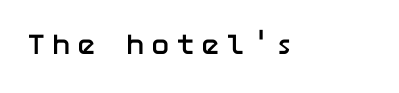
Q: Is the text bold? A: Yes.
Q: Is the text italic (slanted)? A: No, it is upright.
Q: Is the typeface a serif or a sans-serif typeface? A: Sans-serif.
Q: Is the text underlined? A: No.
Q: Width (condensed, normal, or wide)? A: Normal.
Q: Stroke contrast? A: Low.
Q: x-height? A: Medium.
